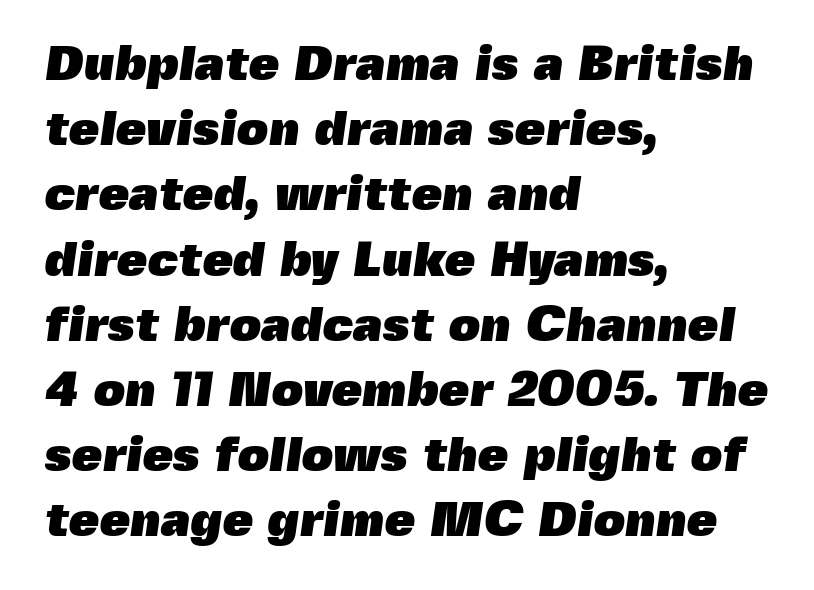
{"serif": "no", "bold": "yes", "weight": "heavy", "width": "normal", "x_height": "medium", "monospaced": "no", "underline": "no", "align": "left", "line_spacing": "normal", "line_spacing_ratio": 1.33, "letter_spacing": "normal", "letter_spacing_em": 0.0, "glyph_px": 49}
